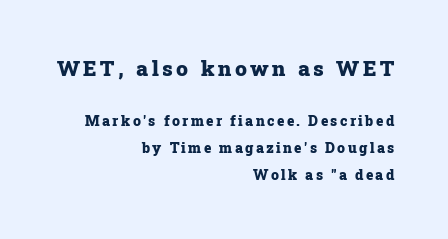
Q: Is the text bold? A: Yes.
Q: Is the text italic (slanted)? A: No, it is upright.
Q: Is the text underlined? A: No.
Q: How is the paragraph aligned? A: Right-aligned.
Q: Is the spacing between lines tight, normal or loose? A: Loose.
Q: Which block of text is set in a larger size, the first (top) or the second (bottom)? A: The first (top) one.
